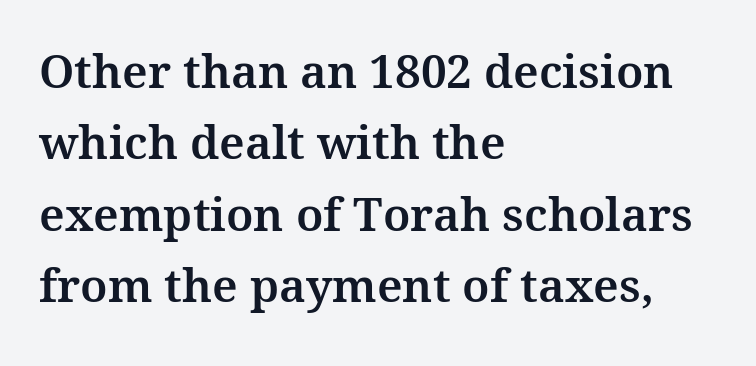
{"serif": "yes", "italic": "no", "width": "normal", "stroke_contrast": "medium", "x_height": "medium", "monospaced": "no", "underline": "no", "align": "left", "line_spacing": "normal", "line_spacing_ratio": 1.55, "letter_spacing": "normal", "letter_spacing_em": 0.0, "glyph_px": 46}
